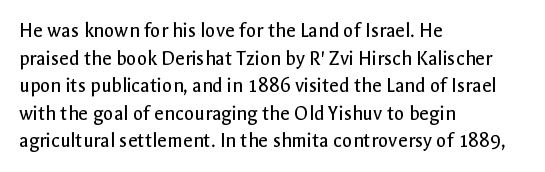
{"italic": "no", "bold": "no", "underline": "no", "align": "left", "line_spacing": "normal", "line_spacing_ratio": 1.31, "letter_spacing": "normal", "letter_spacing_em": 0.0, "glyph_px": 21}
